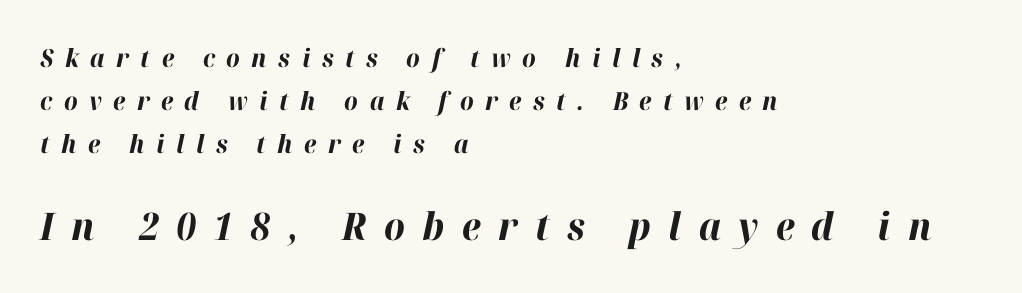
Students, this is bold: see how much ink each stroke carries. The zone under the glyphs is completely vacant. Slant detected: the letters are inclined. Which chunk is bigger? The second one — the bottom block dwarfs the top. Between one letter and the next there's a generous, obvious gap. Teacher's note: observe the even left margin — that is flush-left alignment.
